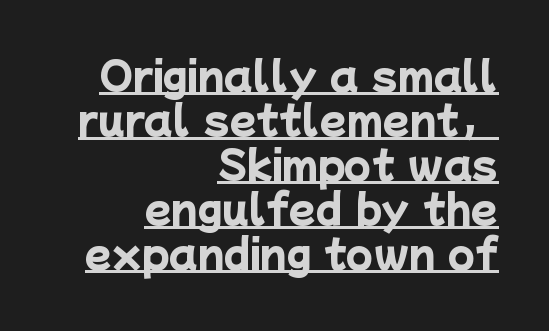
{"serif": "no", "bold": "yes", "weight": "heavy", "width": "normal", "stroke_contrast": "low", "x_height": "medium", "monospaced": "no", "underline": "yes", "align": "right", "line_spacing": "tight", "line_spacing_ratio": 1.14, "letter_spacing": "normal", "letter_spacing_em": 0.0, "glyph_px": 39}
